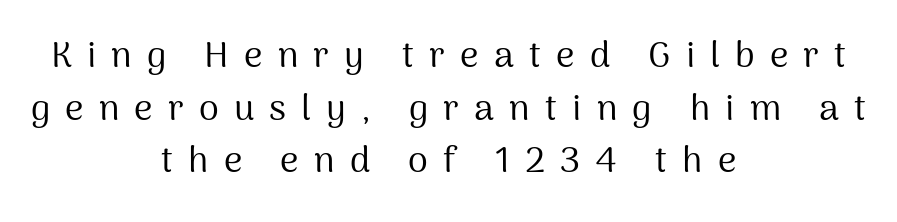
The image shows 36 px regular-weight sans-serif type, upright; set centered, normal line spacing (1.46x), unusually wide letter spacing (+0.42 em), not underlined; medium stroke contrast and a medium x-height.
